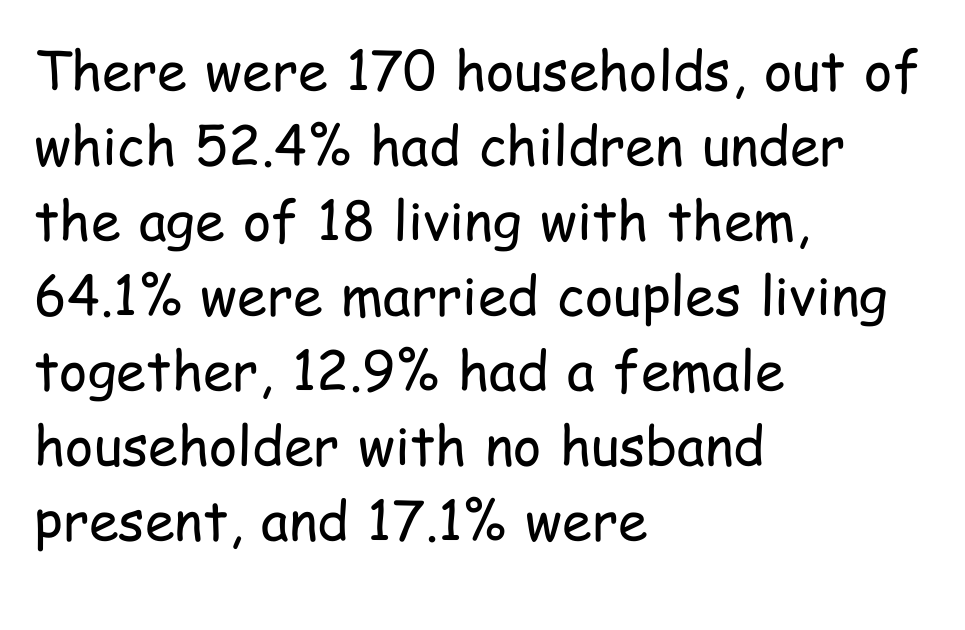
The passage shown is typed in a proportional face where columns would drift. Italic? Not at all — the glyphs are vertical. These lines stack with their left ends in a neat column. What kind of face is this? One without serifs — a sans. Between one letter and the next there's only the usual sliver of space. The designer left line spacing at the default.
